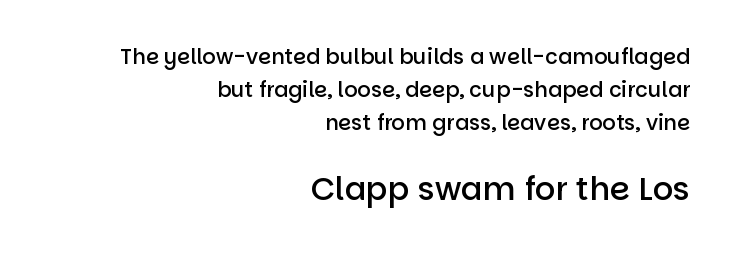
{"serif": "no", "italic": "no", "bold": "semi", "weight": "semibold", "width": "normal", "stroke_contrast": "low", "x_height": "large", "monospaced": "no", "underline": "no", "align": "right", "line_spacing": "normal", "line_spacing_ratio": 1.58, "letter_spacing": "normal", "letter_spacing_em": 0.0, "larger_block": "second", "size_ratio": 1.52, "glyph_px": 32}
